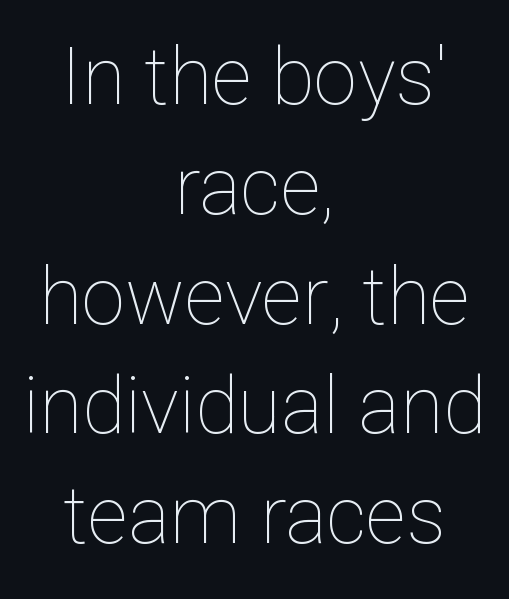
{"italic": "no", "bold": "no", "weight": "thin", "width": "normal", "stroke_contrast": "low", "x_height": "medium", "monospaced": "no", "underline": "no", "align": "center", "line_spacing": "normal", "line_spacing_ratio": 1.39, "letter_spacing": "normal", "letter_spacing_em": 0.0, "glyph_px": 79}
